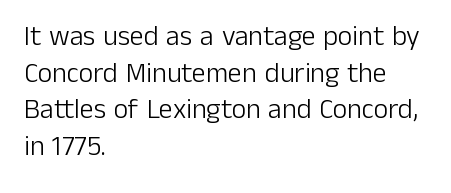
The image shows 28 px light sans-serif type, upright; set left-aligned, normal line spacing (1.31x), normal letter spacing, not underlined; low stroke contrast and a medium x-height.
